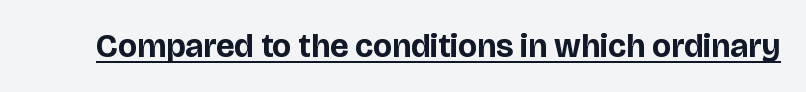
Q: Is the text bold? A: Yes.
Q: Is the text italic (slanted)? A: No, it is upright.
Q: Is the typeface a serif or a sans-serif typeface? A: Sans-serif.
Q: Is the text underlined? A: Yes.
Q: Is the spacing between letters normal or unusually wide? A: Normal.
Q: Width (condensed, normal, or wide)? A: Normal.
Q: Stroke contrast? A: Low.
Q: x-height? A: Large.
Q: Monospaced? A: No.
